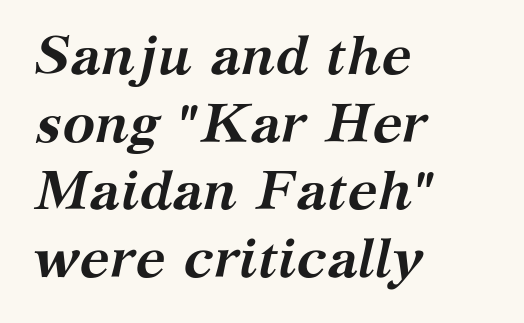
This is oblique type, the kind used for emphasis or titles. Which margin do the lines hug? The left one — the right edge is uneven. Tracking value appears to be zero — textbook default spacing. Stroke terminals: seriffed.
